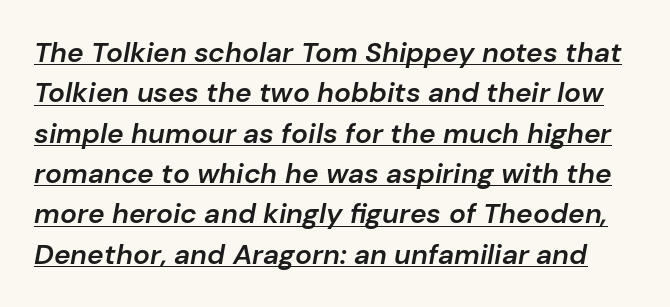
Q: Is the text bold? A: Semi-bold.
Q: Is the text italic (slanted)? A: Yes, it leans right by about 10 degrees.
Q: Is the text underlined? A: Yes.
Q: Is the spacing between letters normal or unusually wide? A: Normal.
Q: Is the spacing between lines tight, normal or loose? A: Normal.
Q: Width (condensed, normal, or wide)? A: Normal.
Q: Stroke contrast? A: Low.
Q: x-height? A: Medium.
Q: Monospaced? A: No.
